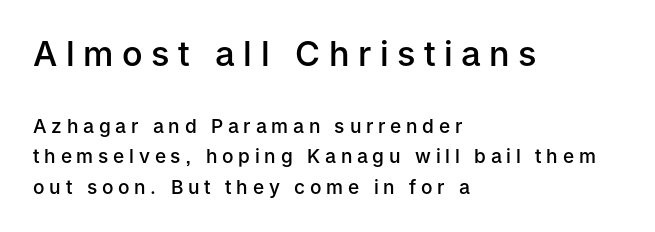
Q: Is the text bold? A: Semi-bold.
Q: Is the text italic (slanted)? A: No, it is upright.
Q: Is the typeface a serif or a sans-serif typeface? A: Sans-serif.
Q: Is the text underlined? A: No.
Q: How is the paragraph aligned? A: Left-aligned.
Q: Is the spacing between letters normal or unusually wide? A: Unusually wide.
Q: Is the spacing between lines tight, normal or loose? A: Normal.
Q: Which block of text is set in a larger size, the first (top) or the second (bottom)? A: The first (top) one.
Q: Width (condensed, normal, or wide)? A: Normal.
Q: Stroke contrast? A: Low.
Q: x-height? A: Medium.
Q: Monospaced? A: No.
